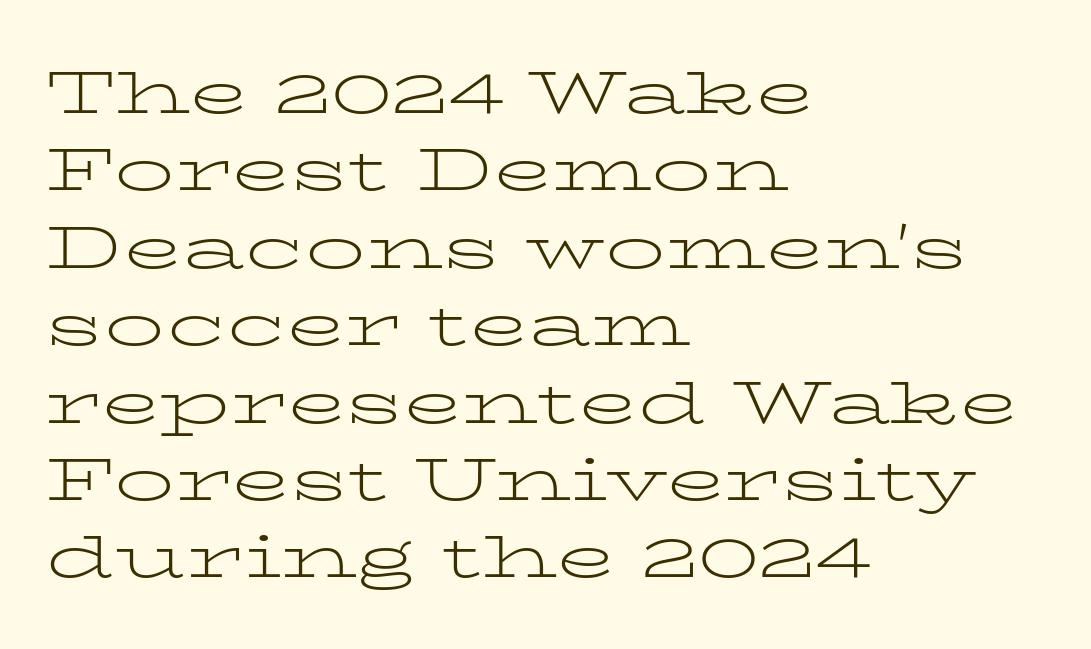
The image shows 60 px light, wide serif type, upright; set left-aligned, normal line spacing (1.29x), normal letter spacing, not underlined; low stroke contrast and a medium x-height.
